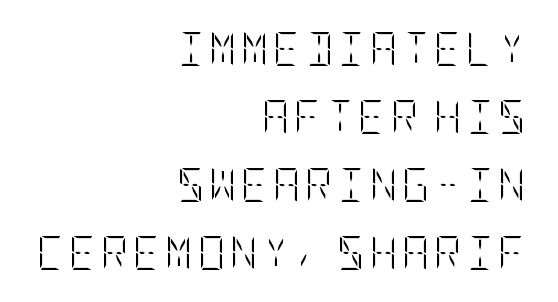
The image shows 34 px light, condensed type, upright; set right-aligned, loose line spacing (2.0x), not underlined; low stroke contrast and a large x-height.
